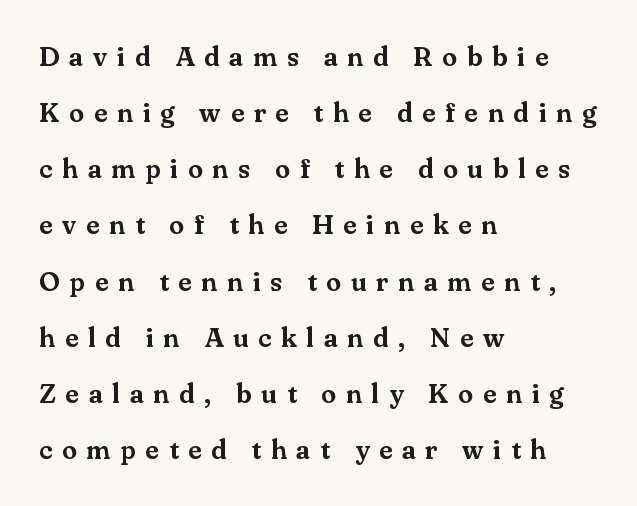
{"italic": "no", "underline": "no", "align": "left", "line_spacing": "loose", "line_spacing_ratio": 2.08, "letter_spacing": "wide", "letter_spacing_em": 0.36, "glyph_px": 27}
